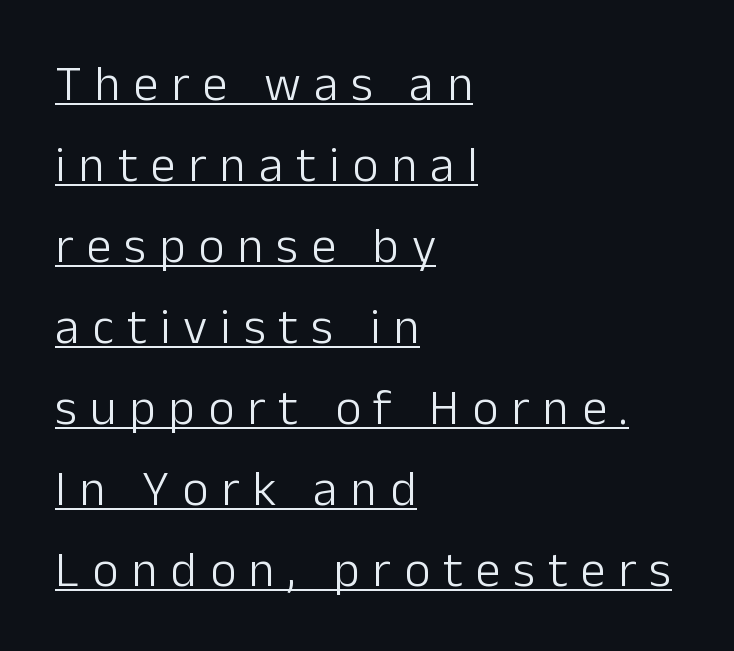
Q: Is the text bold? A: No.
Q: Is the text italic (slanted)? A: No, it is upright.
Q: Is the typeface a serif or a sans-serif typeface? A: Sans-serif.
Q: Is the text underlined? A: Yes.
Q: How is the paragraph aligned? A: Left-aligned.
Q: Is the spacing between letters normal or unusually wide? A: Unusually wide.
Q: Is the spacing between lines tight, normal or loose? A: Normal.
Q: Width (condensed, normal, or wide)? A: Normal.
Q: Stroke contrast? A: Low.
Q: x-height? A: Medium.
Q: Monospaced? A: No.
